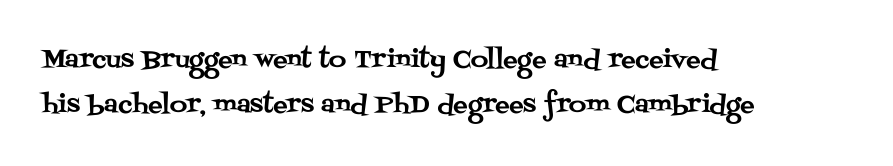
These lines keep a tight, regular rhythm from letter to letter. The passage is arranged the way most books set body copy — flush left. Just letters on the line, the space beneath them empty. The letters stand upright; this is a roman face.
